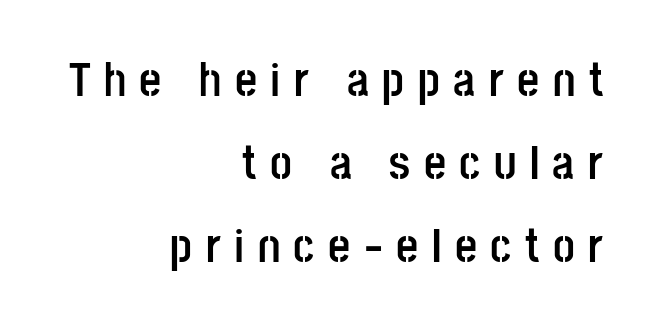
Q: Is the text bold? A: Yes.
Q: Is the text italic (slanted)? A: No, it is upright.
Q: Is the typeface a serif or a sans-serif typeface? A: Sans-serif.
Q: Is the text underlined? A: No.
Q: How is the paragraph aligned? A: Right-aligned.
Q: Is the spacing between letters normal or unusually wide? A: Unusually wide.
Q: Width (condensed, normal, or wide)? A: Condensed.
Q: Stroke contrast? A: Low.
Q: x-height? A: Large.
Q: Monospaced? A: No.
